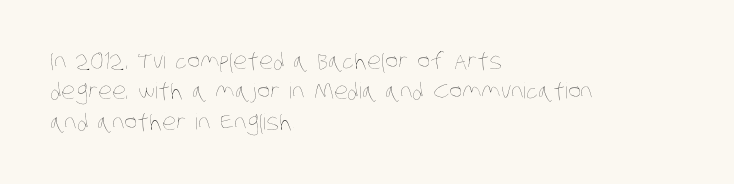
Q: Is the text bold? A: No.
Q: Is the text underlined? A: No.
Q: How is the paragraph aligned? A: Left-aligned.
Q: Is the spacing between letters normal or unusually wide? A: Normal.
Q: Is the spacing between lines tight, normal or loose? A: Normal.
